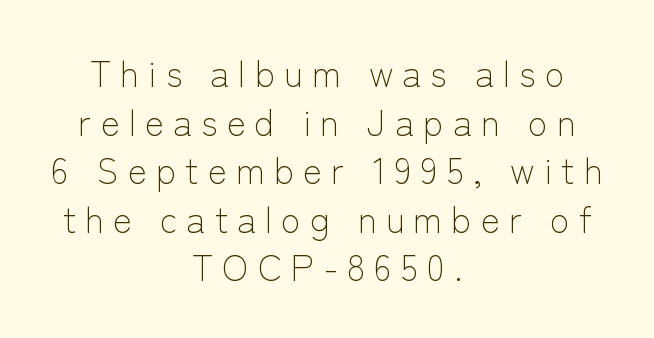
The image shows 36 px light sans-serif type, upright; set centered, normal line spacing (1.35x), unusually wide letter spacing (+0.25 em), not underlined; low stroke contrast and a medium x-height.
